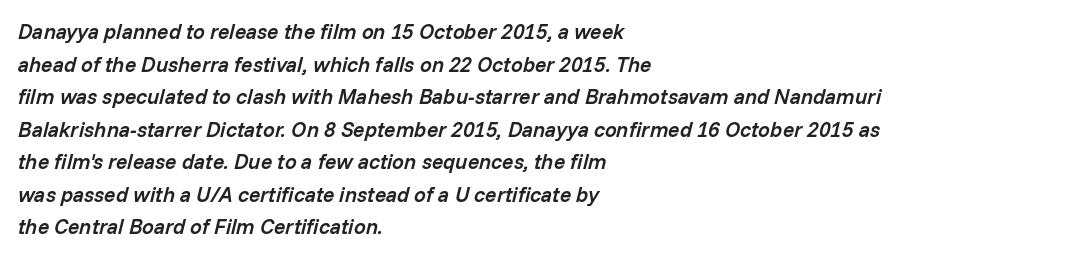
These lines keep a tight, regular rhythm from letter to letter. These lines stack with their left ends in a neat column. Only glyphs here, with clear space below each row. Italic: yes, the glyphs are oblique. What's the leading like? Ordinary, nothing unusual. A semibold gives these letters moderate extra thickness, short of bold.
